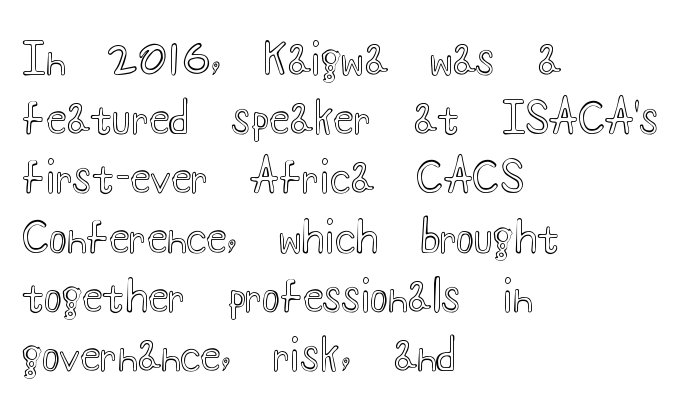
{"italic": "no", "width": "wide", "x_height": "small", "monospaced": "no", "underline": "no", "align": "left", "line_spacing": "normal", "line_spacing_ratio": 1.41, "letter_spacing": "normal", "letter_spacing_em": 0.0, "glyph_px": 42}
